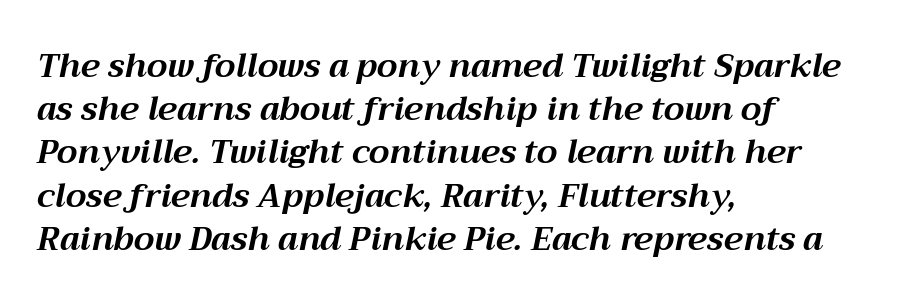
Q: Is the text bold? A: Yes.
Q: Is the text italic (slanted)? A: Yes, it leans right by about 12 degrees.
Q: Is the text underlined? A: No.
Q: How is the paragraph aligned? A: Left-aligned.
Q: Is the spacing between letters normal or unusually wide? A: Normal.
Q: Is the spacing between lines tight, normal or loose? A: Normal.
Q: Width (condensed, normal, or wide)? A: Normal.
Q: Stroke contrast? A: Medium.
Q: x-height? A: Medium.
Q: Monospaced? A: No.
